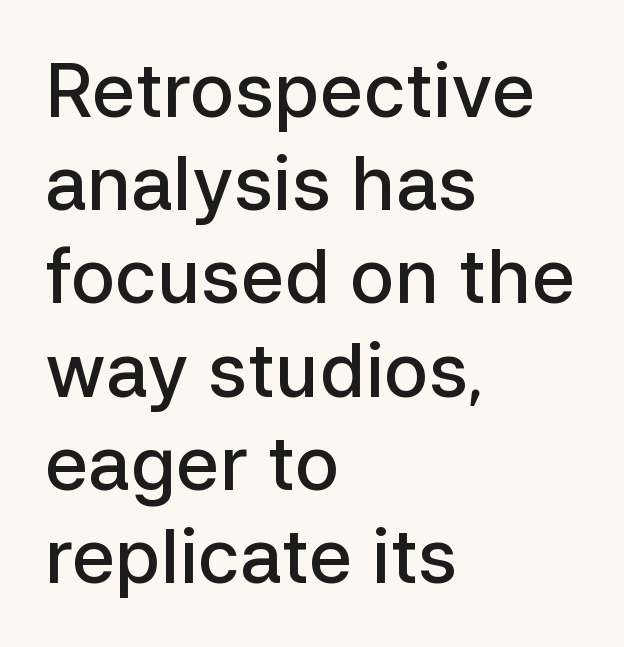
{"serif": "no", "italic": "no", "bold": "semi", "weight": "semibold", "width": "normal", "stroke_contrast": "low", "x_height": "medium", "monospaced": "no", "underline": "no", "align": "left", "line_spacing": "normal", "line_spacing_ratio": 1.26, "letter_spacing": "normal", "letter_spacing_em": 0.0, "glyph_px": 74}
